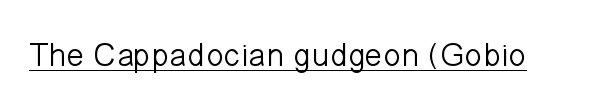
Unlike italic type, these characters show no tilt at all. Do the characters align in a grid? No, the font is proportional. Ink coverage per letter is moderate at most. Nothing sits at the stroke ends, so this counts as sans-serif. Quick note: underline on. These lines keep a tight, regular rhythm from letter to letter.
